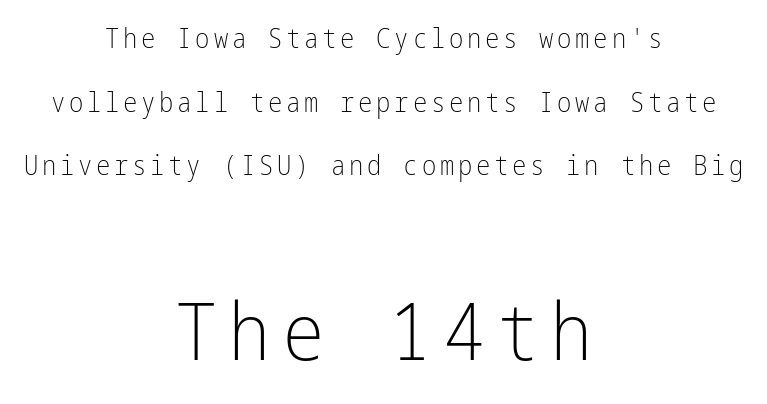
{"serif": "no", "italic": "no", "bold": "no", "weight": "light", "width": "condensed", "stroke_contrast": "low", "x_height": "medium", "underline": "no", "align": "center", "line_spacing": "loose", "line_spacing_ratio": 2.36, "larger_block": "second", "size_ratio": 2.96, "glyph_px": 80}
